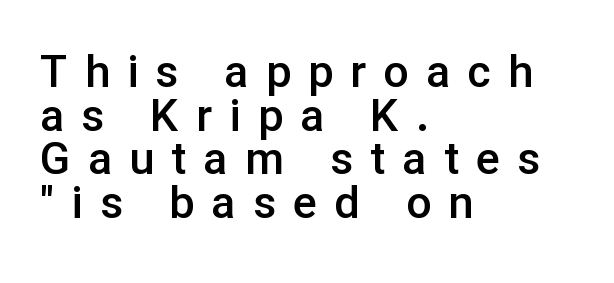
This rendering employs a face without finishing strokes, i.e., a sans-serif. Observe the wide spacing: letters keep a clear distance from each other. If you drew a ruler down the left edge, every line would touch it. When letters stand straight like this, we call the style roman or upright.
